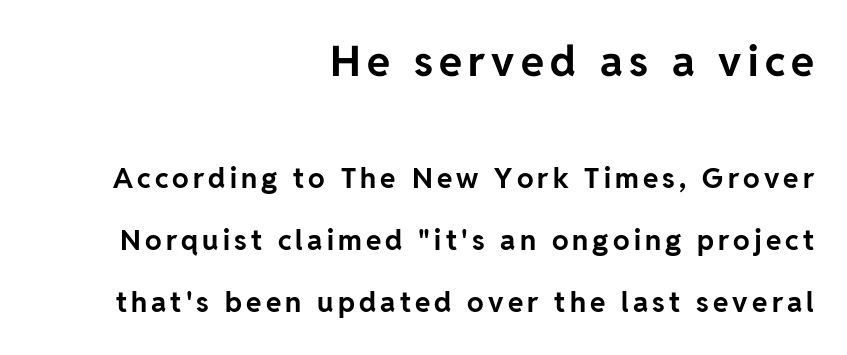
Q: Is the text bold? A: Yes.
Q: Is the text italic (slanted)? A: No, it is upright.
Q: Is the typeface a serif or a sans-serif typeface? A: Sans-serif.
Q: Is the text underlined? A: No.
Q: How is the paragraph aligned? A: Right-aligned.
Q: Is the spacing between lines tight, normal or loose? A: Loose.
Q: Which block of text is set in a larger size, the first (top) or the second (bottom)? A: The first (top) one.
Q: Width (condensed, normal, or wide)? A: Normal.
Q: Stroke contrast? A: Low.
Q: x-height? A: Medium.
Q: Monospaced? A: No.
